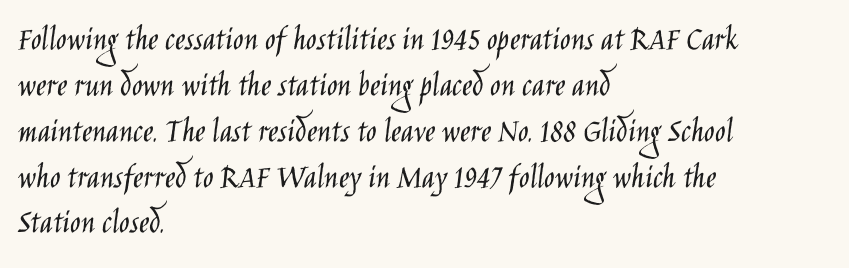
Q: Is the text bold? A: No.
Q: Is the text italic (slanted)? A: Yes.
Q: Is the typeface a serif or a sans-serif typeface? A: Sans-serif.
Q: Is the text underlined? A: No.
Q: How is the paragraph aligned? A: Left-aligned.
Q: Is the spacing between letters normal or unusually wide? A: Normal.
Q: Is the spacing between lines tight, normal or loose? A: Normal.
Q: Width (condensed, normal, or wide)? A: Condensed.
Q: Stroke contrast? A: Low.
Q: x-height? A: Large.
Q: Monospaced? A: No.
